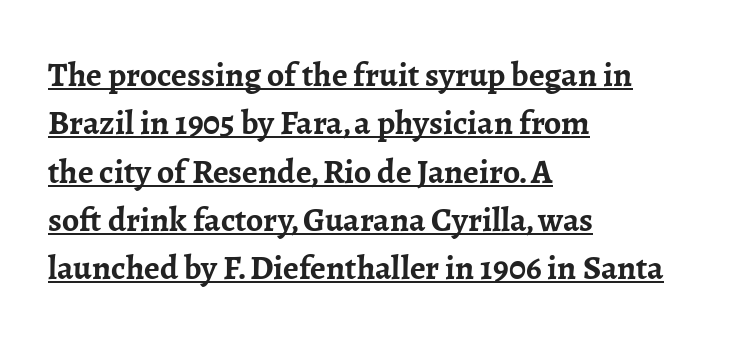
The axis of the letterforms is exactly vertical. Strong, thick strokes mark this as bold type. Every word sits above its own underline. Casual observation: everything's shoved over to the left.
